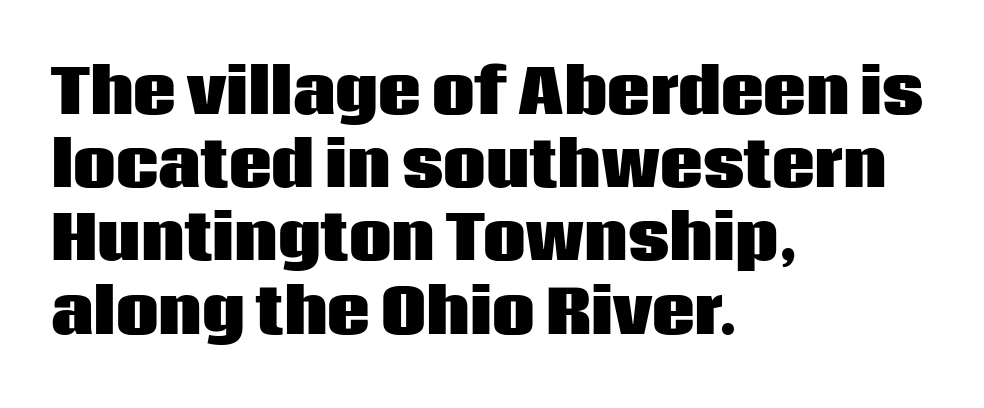
{"serif": "no", "italic": "no", "bold": "yes", "weight": "heavy", "width": "normal", "stroke_contrast": "low", "x_height": "large", "monospaced": "no", "underline": "no", "align": "left", "line_spacing_ratio": 1.22, "letter_spacing": "normal", "letter_spacing_em": 0.0, "glyph_px": 60}
